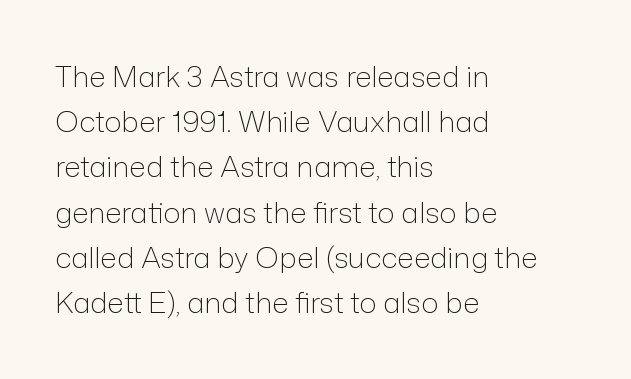
The image shows 29 px light sans-serif type, upright; set left-aligned, normal line spacing (1.56x), normal letter spacing, not underlined; low stroke contrast and a medium x-height.
